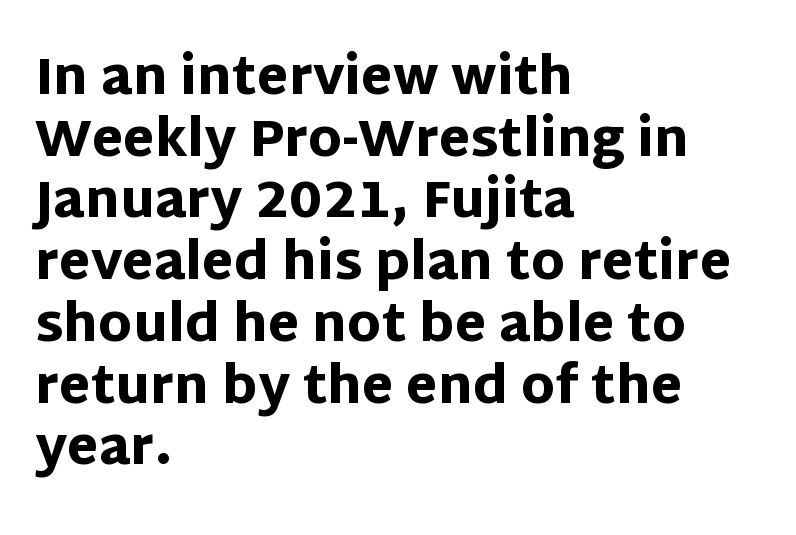
You could not count columns in this text — the font is proportionally spaced. Lines of text with bare space underneath. Which margin do the lines hug? The left one — the right edge is uneven. These lines keep a tight, regular rhythm from letter to letter. The characters display no serif detailing; their extremities are plain.
